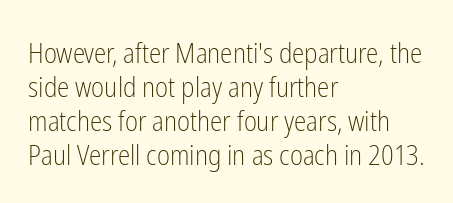
Counters stay open thanks to moderate or lighter strokes. Rendered with straight, roman letterforms. Type without underlining. One-word summary of the alignment: left. The passage shown is typed in a proportional face where columns would drift. Serifs: no, the terminals of the letterforms are clean.
